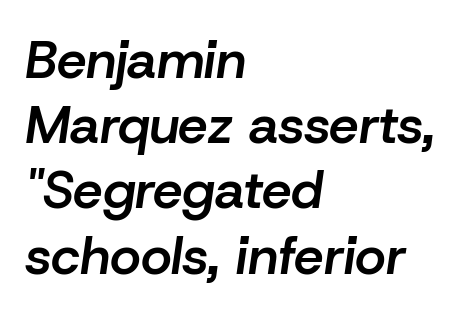
The image shows 53 px semibold type, italic (leaning right); set left-aligned, line spacing 1.23x, normal letter spacing, not underlined; low stroke contrast and a medium x-height.
